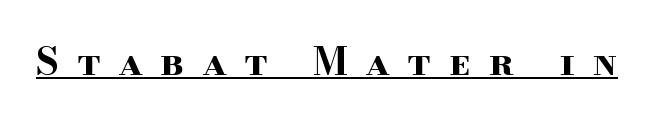
Letter spacing: wide. Compared with an ordinary text face, these strokes are far heavier — a full bold. You could not count columns in this text — the font is proportionally spaced. The rendering uses the underline text-decoration. This sample uses a serif face.
